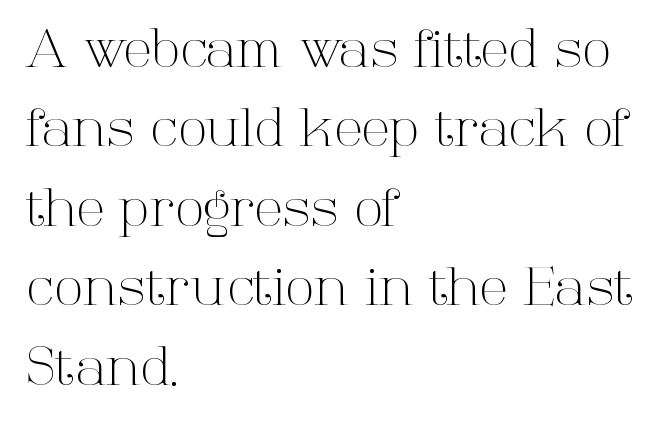
Q: Is the text bold? A: No.
Q: Is the text italic (slanted)? A: No, it is upright.
Q: Is the typeface a serif or a sans-serif typeface? A: Serif.
Q: Is the text underlined? A: No.
Q: How is the paragraph aligned? A: Left-aligned.
Q: Is the spacing between letters normal or unusually wide? A: Normal.
Q: Is the spacing between lines tight, normal or loose? A: Normal.
Q: Width (condensed, normal, or wide)? A: Normal.
Q: Stroke contrast? A: High.
Q: x-height? A: Medium.
Q: Monospaced? A: No.
